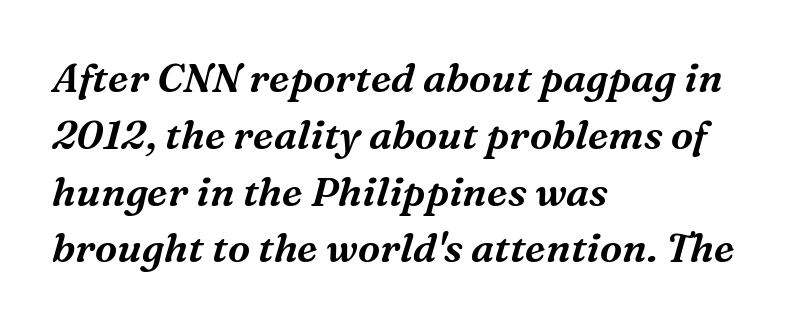
The image shows 40 px serif type, italic (leaning right); set left-aligned, normal line spacing (1.42x), normal letter spacing, not underlined; medium stroke contrast and a medium x-height.
